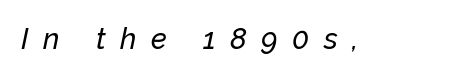
When letters slant like this, we call the style italic. These lines are rendered in a variable-pitch font. This rendering widens character spacing well past its baseline value. Glance below the letters and you will spot only blank space.
